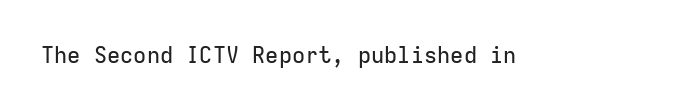
{"italic": "no", "underline": "no", "letter_spacing": "normal", "letter_spacing_em": 0.0, "glyph_px": 22}
